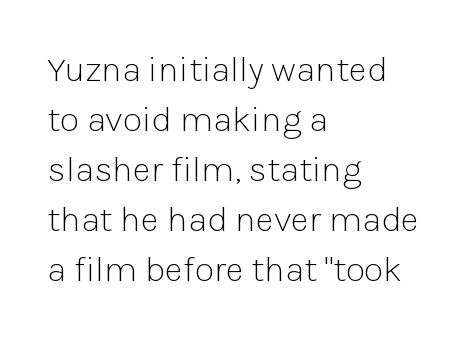
The image shows 36 px light sans-serif type, upright; set left-aligned, normal line spacing (1.39x), normal letter spacing, not underlined; low stroke contrast and a medium x-height.
